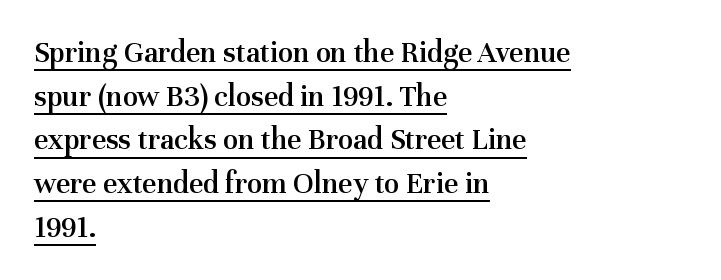
The image shows 31 px semibold serif type, upright; set left-aligned, normal line spacing (1.41x), normal letter spacing, underlined; medium stroke contrast and a medium x-height.
